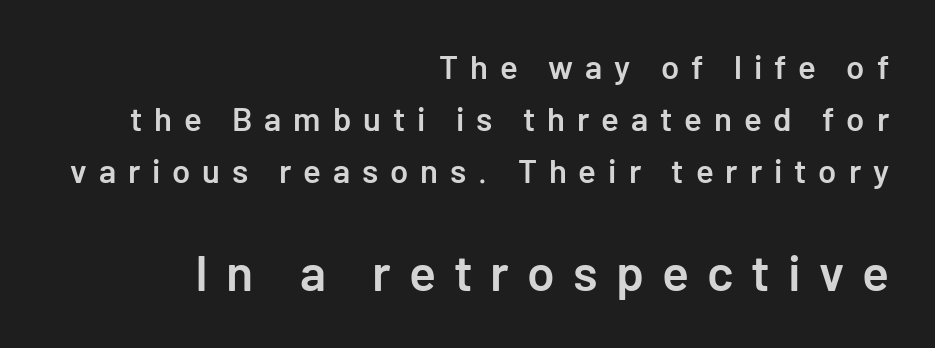
Honestly, the letter spacing is so wide it's the main thing you notice. Normally led — the rows are evenly, conventionally spaced. Whoever set this made the second block the dominant, larger element. The passage shown is typeset with a sans-serif family. Slightly chunky letters — semibold, I'd say, not full bold. In terms of posture, this sample is upright.
